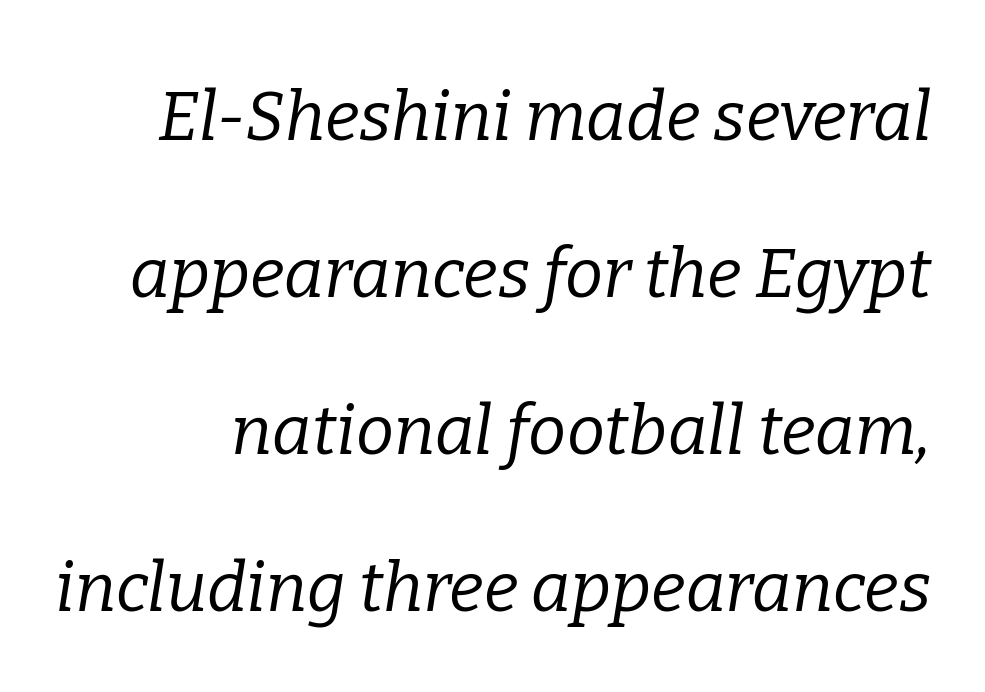
The image shows 68 px regular-weight serif type, italic (leaning right); set loose line spacing (2.31x), normal letter spacing, not underlined; low stroke contrast and a medium x-height.
